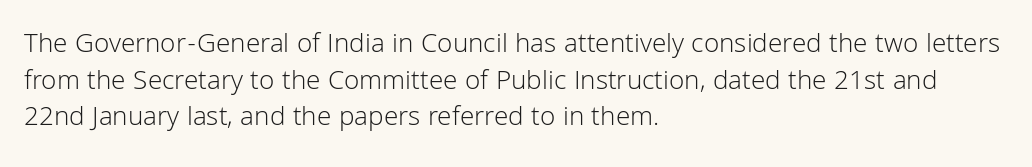
Nothing sits at the stroke ends, so this counts as sans-serif. Do the characters align in a grid? No, the font is proportional. Between one letter and the next there's only the usual sliver of space. Rendered with straight, roman letterforms. Glance below the letters and you will spot only blank space. Is this a heavy cut? Hardly; it is regular or lighter.
